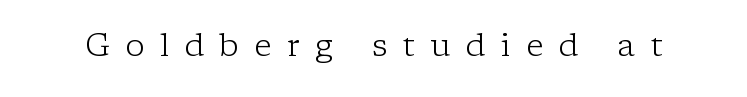
The image shows 32 px light serif type, upright; set unusually wide letter spacing (+0.48 em), not underlined; low stroke contrast and a medium x-height.
